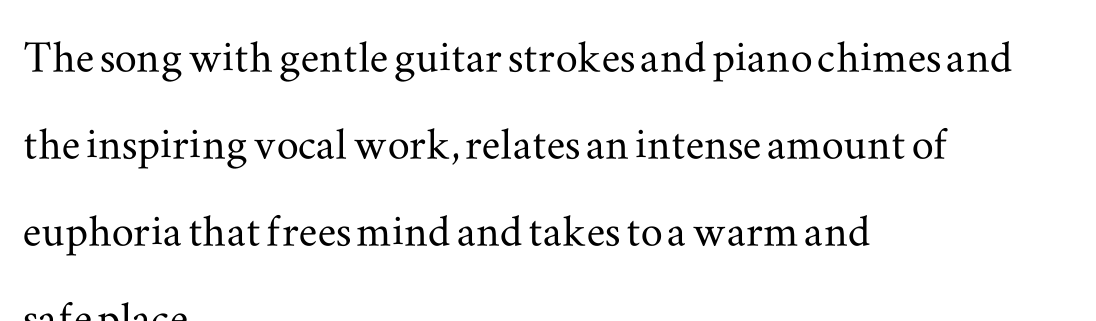
The image shows 55 px wide serif type, upright; set left-aligned, normal line spacing (1.58x), normal letter spacing, not underlined; medium stroke contrast and a small x-height.
